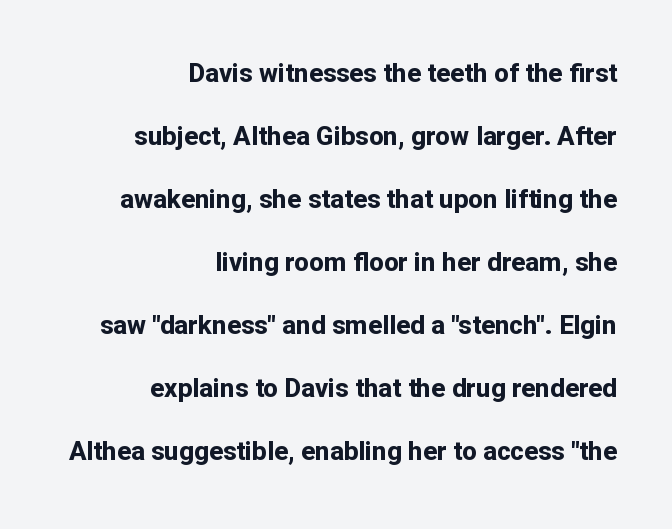
Notice the wide empty band between every row — that's loose leading. Strokes here are thick enough to call this a true bold. Characters follow at the spacing the type designer built in. Letters rest on an invisible, unmarked baseline. Posture: vertical.
